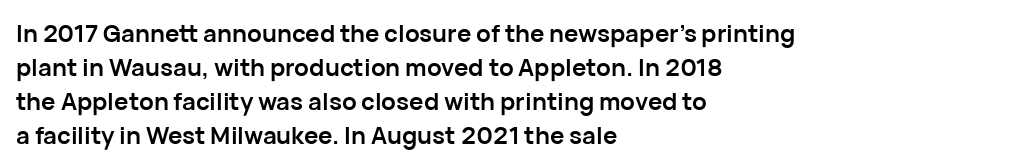
{"italic": "no", "bold": "yes", "underline": "no", "align": "left", "line_spacing": "normal", "line_spacing_ratio": 1.41, "letter_spacing": "normal", "letter_spacing_em": 0.0, "glyph_px": 24}
